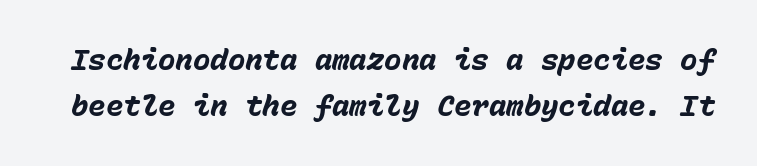
{"italic": "yes", "lean": "right", "slant_degrees": 15, "bold": "yes", "weight": "heavy", "width": "normal", "stroke_contrast": "low", "x_height": "medium", "monospaced": "yes", "underline": "no", "line_spacing": "normal", "line_spacing_ratio": 1.58, "letter_spacing": "normal", "letter_spacing_em": 0.0, "glyph_px": 29}
